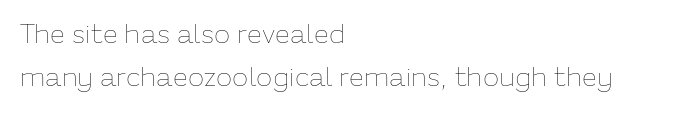
The image shows 27 px text type, upright; set left-aligned, normal line spacing (1.6x), normal letter spacing, not underlined.
